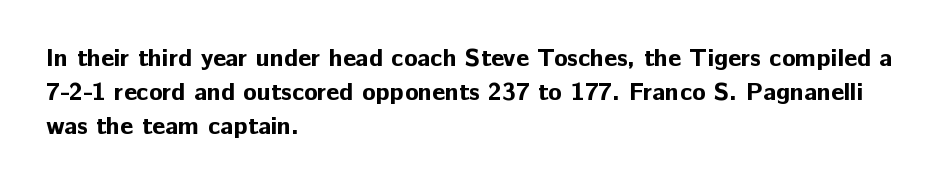
Q: Is the text bold? A: Yes.
Q: Is the text italic (slanted)? A: No, it is upright.
Q: Is the text underlined? A: No.
Q: How is the paragraph aligned? A: Left-aligned.
Q: Is the spacing between letters normal or unusually wide? A: Normal.
Q: Is the spacing between lines tight, normal or loose? A: Normal.
